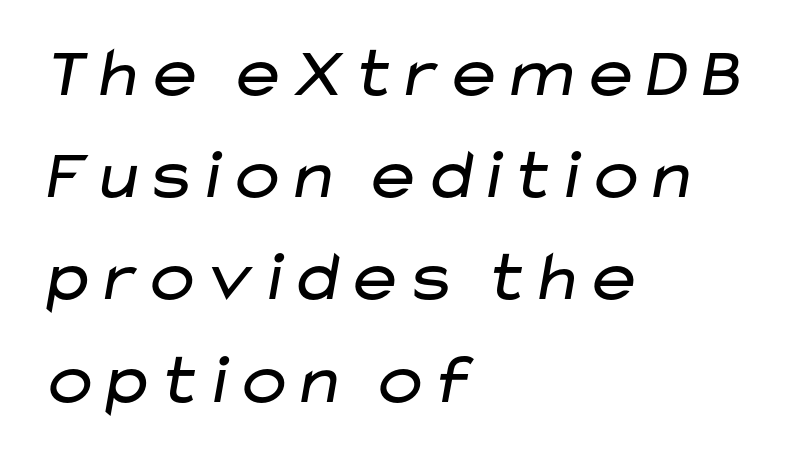
{"serif": "no", "bold": "no", "weight": "regular", "width": "wide", "stroke_contrast": "low", "x_height": "medium", "monospaced": "no", "underline": "no", "align": "left", "line_spacing": "normal", "line_spacing_ratio": 1.42, "letter_spacing": "normal", "letter_spacing_em": 0.0, "glyph_px": 72}
